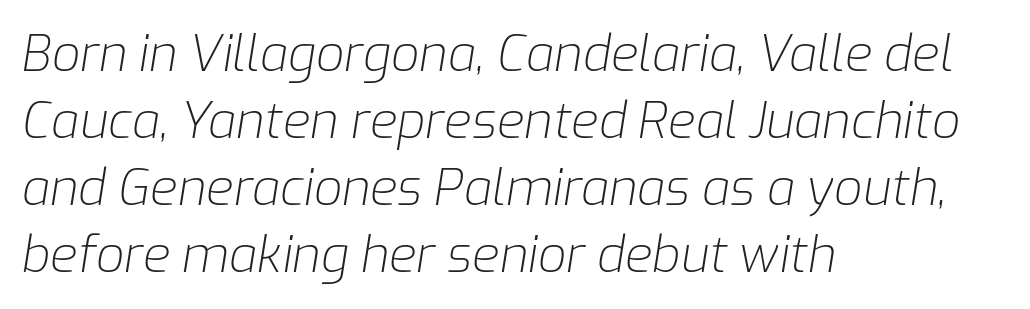
The image shows 50 px light type, italic (leaning right); set left-aligned, normal line spacing (1.34x), normal letter spacing, not underlined; low stroke contrast and a medium x-height.
